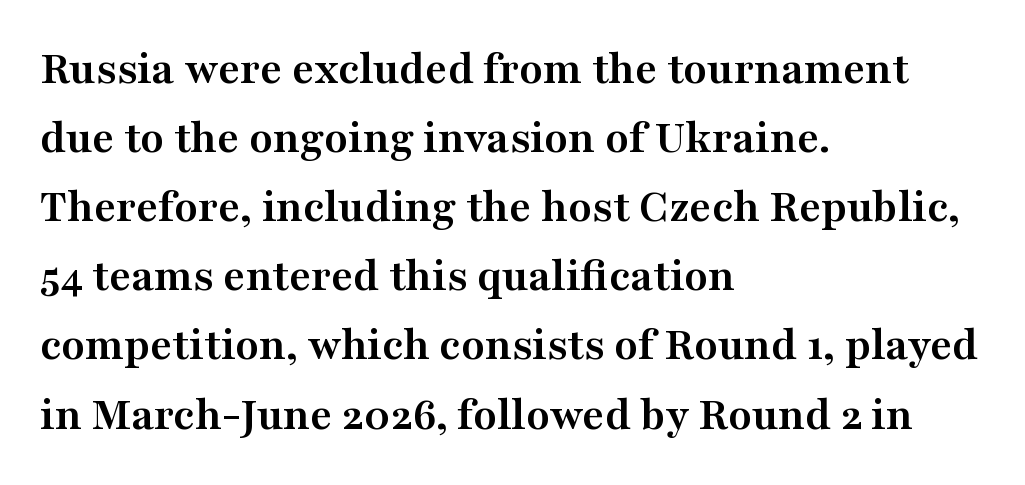
Lines of text with bare space underneath. Words appear dense and cohesive because spacing is normal. A typesetter would mark this as roman, not italic. Proportional: the letters do not fall into vertical columns.
